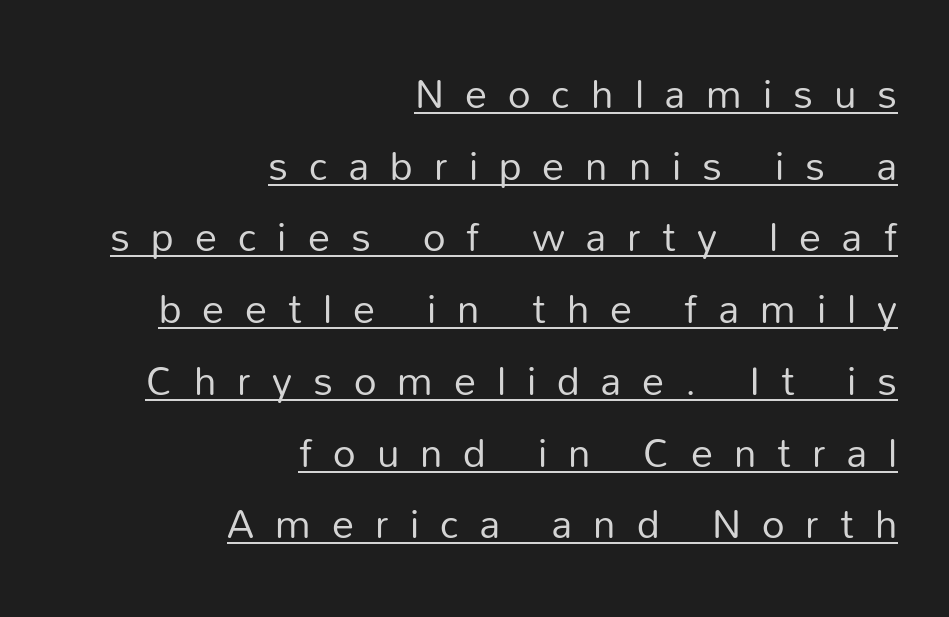
The image shows 44 px regular-weight sans-serif type, upright; set right-aligned, normal line spacing (1.63x), unusually wide letter spacing (+0.48 em), underlined; low stroke contrast and a medium x-height.
